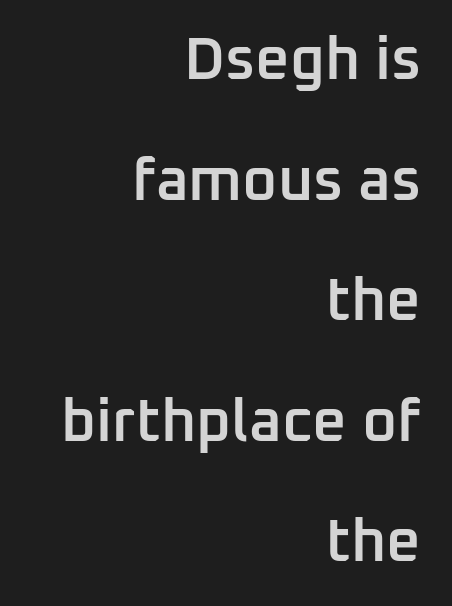
Q: Is the text bold? A: Semi-bold.
Q: Is the text italic (slanted)? A: No, it is upright.
Q: Is the typeface a serif or a sans-serif typeface? A: Sans-serif.
Q: Is the text underlined? A: No.
Q: How is the paragraph aligned? A: Right-aligned.
Q: Is the spacing between letters normal or unusually wide? A: Normal.
Q: Is the spacing between lines tight, normal or loose? A: Loose.
Q: Width (condensed, normal, or wide)? A: Normal.
Q: Stroke contrast? A: Low.
Q: x-height? A: Medium.
Q: Monospaced? A: No.
